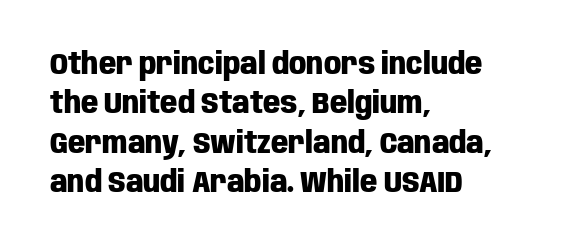
Q: Is the text bold? A: Yes.
Q: Is the text italic (slanted)? A: No, it is upright.
Q: Is the typeface a serif or a sans-serif typeface? A: Sans-serif.
Q: Is the text underlined? A: No.
Q: How is the paragraph aligned? A: Left-aligned.
Q: Is the spacing between letters normal or unusually wide? A: Normal.
Q: Is the spacing between lines tight, normal or loose? A: Normal.
Q: Width (condensed, normal, or wide)? A: Condensed.
Q: Stroke contrast? A: Low.
Q: x-height? A: Large.
Q: Monospaced? A: No.
